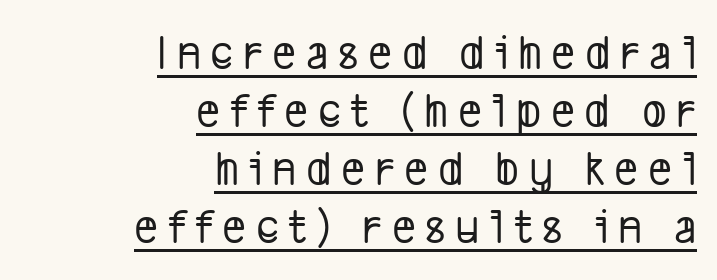
{"serif": "no", "width": "condensed", "stroke_contrast": "low", "x_height": "medium", "monospaced": "no", "underline": "yes", "align": "right", "line_spacing": "tight", "line_spacing_ratio": 1.14, "glyph_px": 51}
